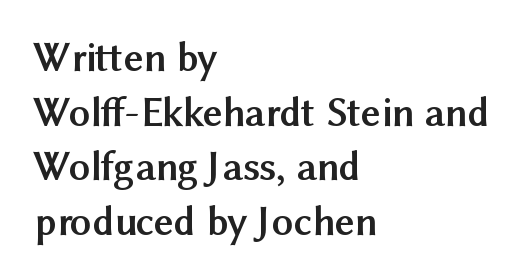
Q: Is the text bold? A: Yes.
Q: Is the text italic (slanted)? A: No, it is upright.
Q: Is the typeface a serif or a sans-serif typeface? A: Sans-serif.
Q: Is the text underlined? A: No.
Q: How is the paragraph aligned? A: Left-aligned.
Q: Is the spacing between letters normal or unusually wide? A: Normal.
Q: Is the spacing between lines tight, normal or loose? A: Normal.
Q: Width (condensed, normal, or wide)? A: Normal.
Q: Stroke contrast? A: Medium.
Q: x-height? A: Medium.
Q: Monospaced? A: No.
